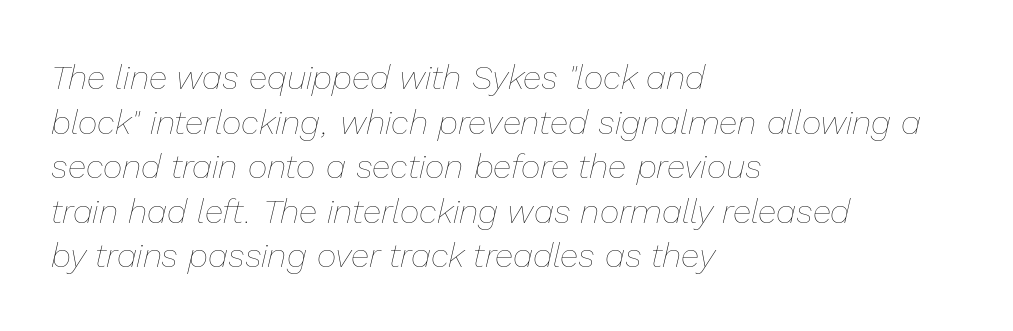
Q: Is the text bold? A: No.
Q: Is the text italic (slanted)? A: Yes, it leans right by about 13 degrees.
Q: Is the text underlined? A: No.
Q: How is the paragraph aligned? A: Left-aligned.
Q: Is the spacing between letters normal or unusually wide? A: Normal.
Q: Is the spacing between lines tight, normal or loose? A: Normal.
Q: Width (condensed, normal, or wide)? A: Normal.
Q: Stroke contrast? A: Low.
Q: x-height? A: Medium.
Q: Monospaced? A: No.
